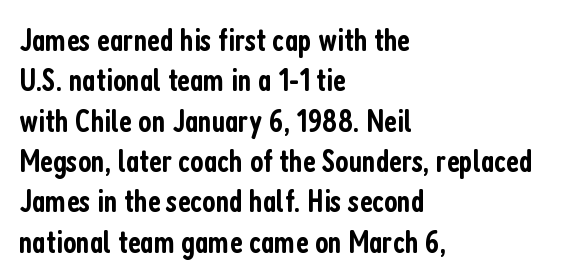
Q: Is the text bold? A: Semi-bold.
Q: Is the text italic (slanted)? A: No, it is upright.
Q: Is the typeface a serif or a sans-serif typeface? A: Sans-serif.
Q: Is the text underlined? A: No.
Q: How is the paragraph aligned? A: Left-aligned.
Q: Is the spacing between letters normal or unusually wide? A: Normal.
Q: Is the spacing between lines tight, normal or loose? A: Normal.
Q: Width (condensed, normal, or wide)? A: Condensed.
Q: Stroke contrast? A: Low.
Q: x-height? A: Medium.
Q: Monospaced? A: No.
